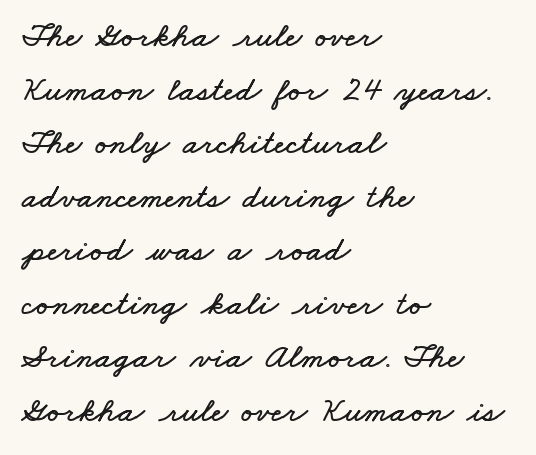
{"width": "wide", "stroke_contrast": "low", "x_height": "small", "monospaced": "no", "underline": "no", "align": "left", "line_spacing": "normal", "line_spacing_ratio": 1.53, "letter_spacing": "normal", "letter_spacing_em": 0.0, "glyph_px": 35}
